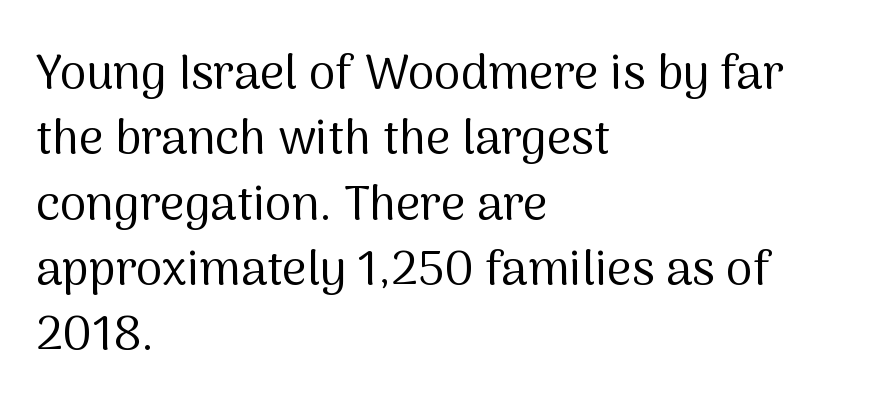
Q: Is the text bold? A: No.
Q: Is the text italic (slanted)? A: No, it is upright.
Q: Is the typeface a serif or a sans-serif typeface? A: Sans-serif.
Q: Is the text underlined? A: No.
Q: How is the paragraph aligned? A: Left-aligned.
Q: Is the spacing between letters normal or unusually wide? A: Normal.
Q: Is the spacing between lines tight, normal or loose? A: Normal.
Q: Width (condensed, normal, or wide)? A: Normal.
Q: Stroke contrast? A: Medium.
Q: x-height? A: Medium.
Q: Monospaced? A: No.
